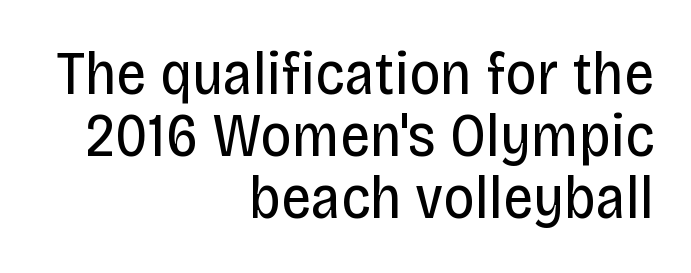
Q: Is the text bold? A: No.
Q: Is the text italic (slanted)? A: No, it is upright.
Q: Is the typeface a serif or a sans-serif typeface? A: Sans-serif.
Q: Is the text underlined? A: No.
Q: How is the paragraph aligned? A: Right-aligned.
Q: Is the spacing between letters normal or unusually wide? A: Normal.
Q: Is the spacing between lines tight, normal or loose? A: Tight.
Q: Width (condensed, normal, or wide)? A: Condensed.
Q: Stroke contrast? A: Low.
Q: x-height? A: Large.
Q: Monospaced? A: No.
